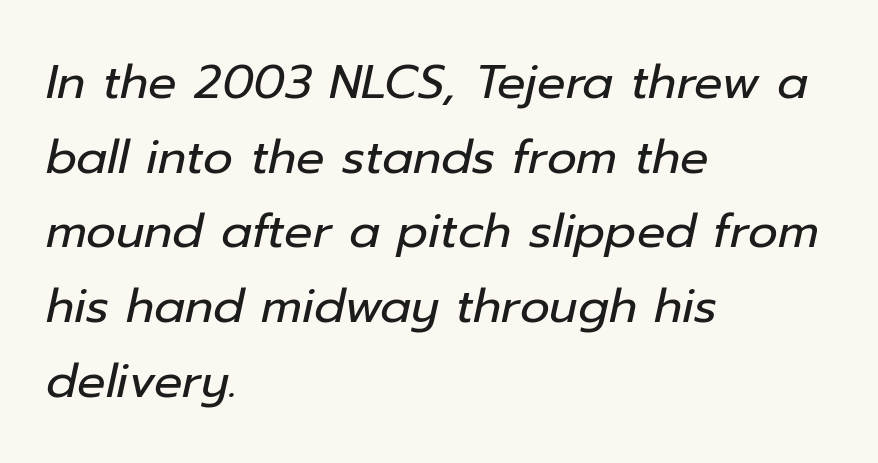
This sample keeps an unexceptional amount of space between lines. The rendering keeps characters at their native spacing. Would a proofreader flag this as italicized? Yes. The setting favours the left margin, as ordinary paragraphs usually do.
